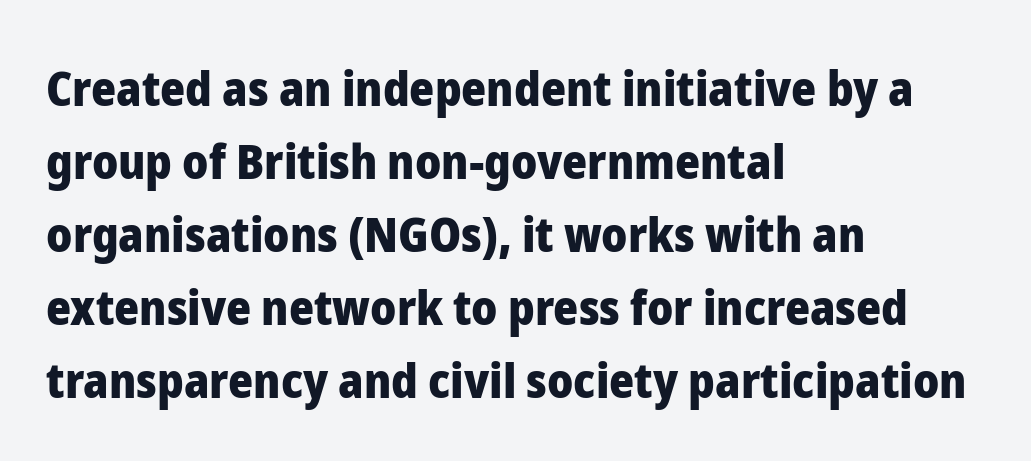
Q: Is the text bold? A: Yes.
Q: Is the text italic (slanted)? A: No, it is upright.
Q: Is the typeface a serif or a sans-serif typeface? A: Sans-serif.
Q: Is the text underlined? A: No.
Q: How is the paragraph aligned? A: Left-aligned.
Q: Is the spacing between letters normal or unusually wide? A: Normal.
Q: Is the spacing between lines tight, normal or loose? A: Normal.
Q: Width (condensed, normal, or wide)? A: Normal.
Q: Stroke contrast? A: Low.
Q: x-height? A: Medium.
Q: Monospaced? A: No.
